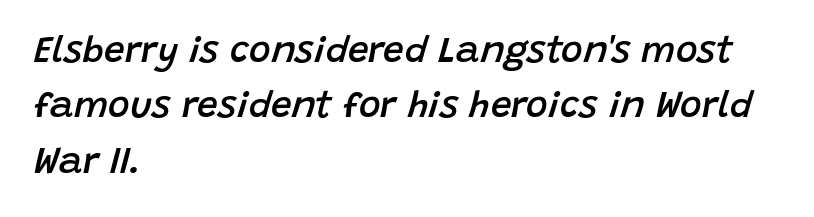
The image shows 37 px semibold type, italic (leaning right); set left-aligned, normal line spacing (1.5x), normal letter spacing, not underlined; low stroke contrast and a large x-height.
